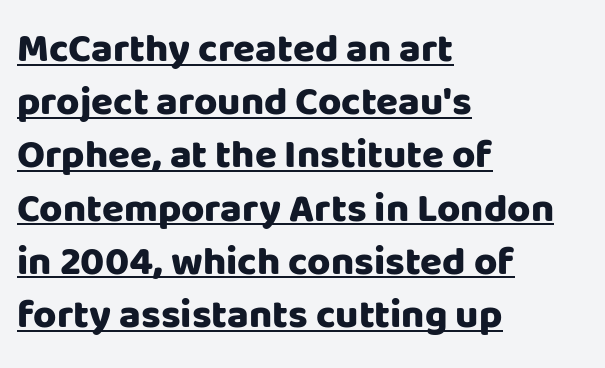
{"serif": "no", "italic": "no", "bold": "yes", "weight": "heavy", "width": "normal", "stroke_contrast": "low", "x_height": "large", "monospaced": "no", "underline": "yes", "align": "left", "line_spacing": "normal", "line_spacing_ratio": 1.33, "letter_spacing": "normal", "letter_spacing_em": 0.0, "glyph_px": 40}
